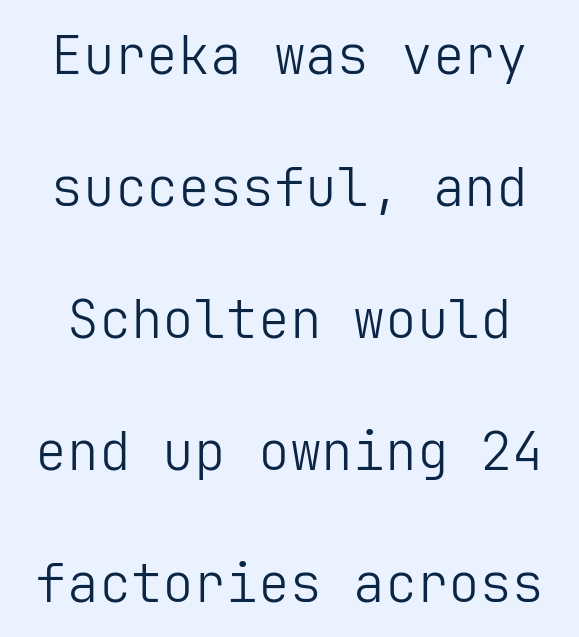
Q: Is the text bold? A: No.
Q: Is the text italic (slanted)? A: No, it is upright.
Q: Is the typeface a serif or a sans-serif typeface? A: Sans-serif.
Q: Is the text underlined? A: No.
Q: Is the spacing between letters normal or unusually wide? A: Normal.
Q: Is the spacing between lines tight, normal or loose? A: Loose.
Q: Width (condensed, normal, or wide)? A: Normal.
Q: Stroke contrast? A: Low.
Q: x-height? A: Medium.
